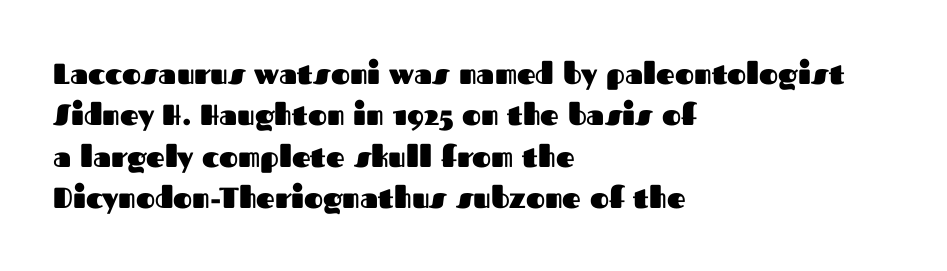
Q: Is the text bold? A: Yes.
Q: Is the text italic (slanted)? A: No, it is upright.
Q: Is the typeface a serif or a sans-serif typeface? A: Sans-serif.
Q: Is the text underlined? A: No.
Q: How is the paragraph aligned? A: Left-aligned.
Q: Is the spacing between letters normal or unusually wide? A: Normal.
Q: Is the spacing between lines tight, normal or loose? A: Normal.
Q: Width (condensed, normal, or wide)? A: Normal.
Q: Stroke contrast? A: Medium.
Q: x-height? A: Medium.
Q: Monospaced? A: No.
